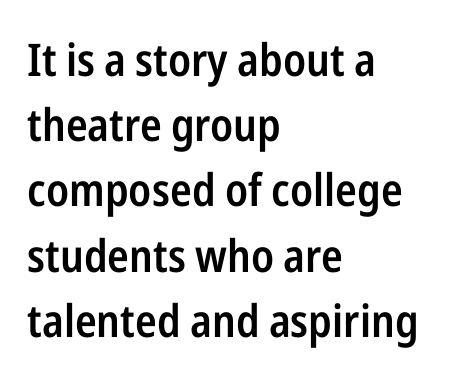
The image shows 45 px semibold, condensed sans-serif type, upright; set left-aligned, normal line spacing (1.45x), normal letter spacing, not underlined; low stroke contrast and a medium x-height.
